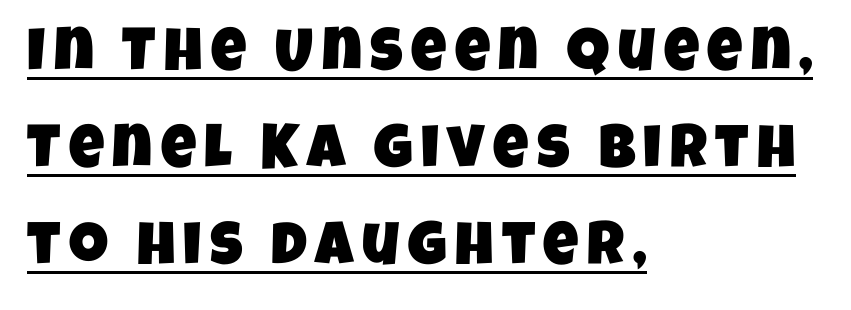
The image shows 61 px condensed sans-serif type; set left-aligned, normal line spacing (1.59x), underlined; low stroke contrast and a large x-height.
